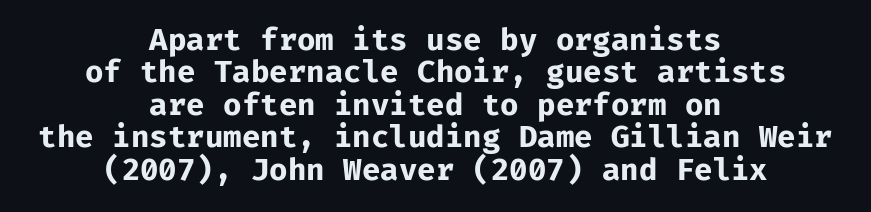
Pretty heavy lettering here — definitely bold. This sample uses a sans-serif face. In terms of posture, this sample is upright. Characters follow at the spacing the type designer built in.
